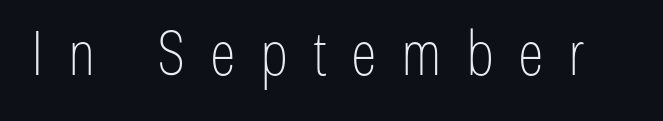
The image shows 61 px thin, condensed sans-serif type, upright; set unusually wide letter spacing (+0.4 em), not underlined; low stroke contrast and a medium x-height.
